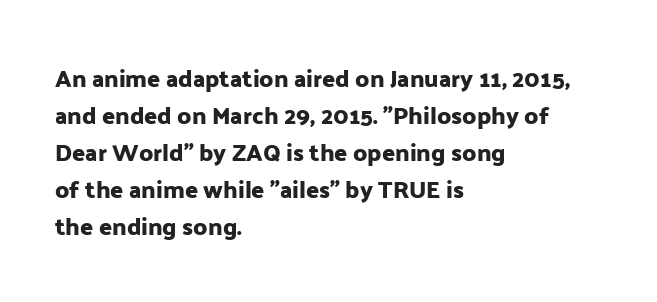
Q: Is the text italic (slanted)? A: No, it is upright.
Q: Is the text underlined? A: No.
Q: How is the paragraph aligned? A: Left-aligned.
Q: Is the spacing between letters normal or unusually wide? A: Normal.
Q: Is the spacing between lines tight, normal or loose? A: Normal.
